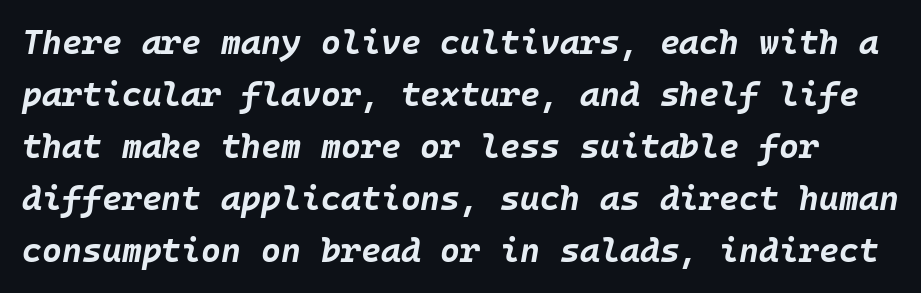
Line spacing here is normal. I'd describe the lettering as bold — thick and assertive. You could call the tracking neutral — neither tight nor loose. Style check: oblique.
